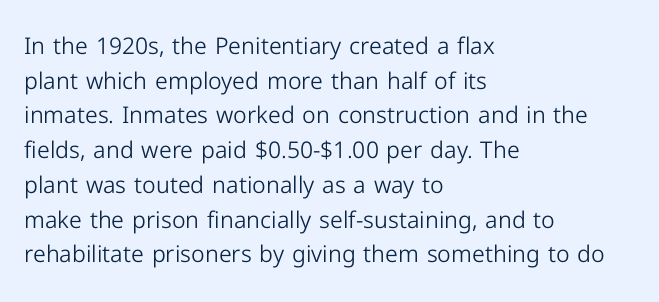
Q: Is the text bold? A: No.
Q: Is the text italic (slanted)? A: No, it is upright.
Q: Is the text underlined? A: No.
Q: How is the paragraph aligned? A: Left-aligned.
Q: Is the spacing between letters normal or unusually wide? A: Normal.
Q: Is the spacing between lines tight, normal or loose? A: Normal.
